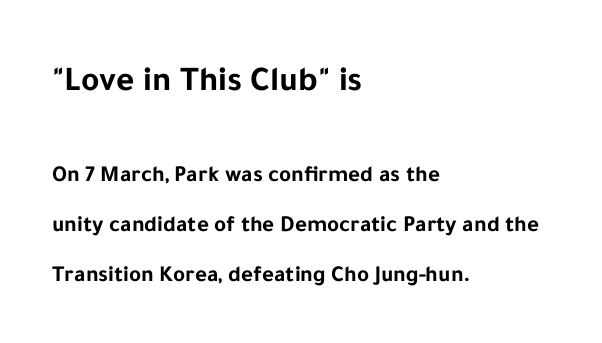
The image shows 35 px bold sans-serif type, upright; set left-aligned, loose line spacing (2.17x), normal letter spacing, not underlined; the first (top) block is 1.52x larger; low stroke contrast and a medium x-height.
